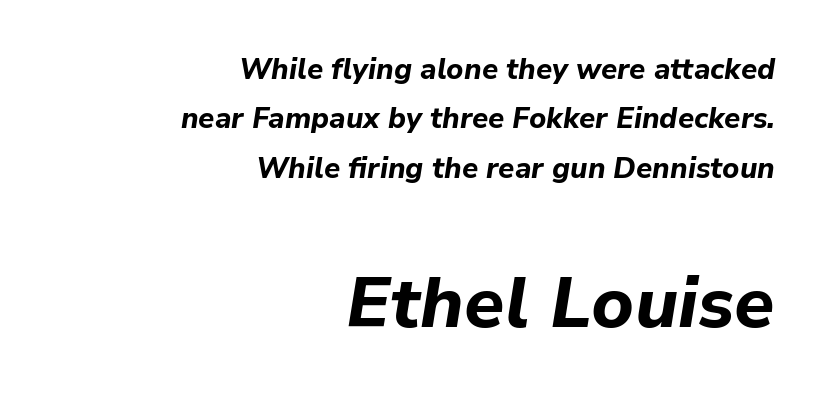
The image shows 72 px bold type, italic (leaning right); set right-aligned, normal line spacing (1.7x), normal letter spacing, not underlined; the second (bottom) block is 2.48x larger; low stroke contrast and a medium x-height.
